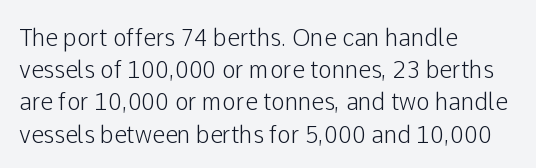
Does the leading feel generous? No, just average. The paragraph shown leans on its left margin. The string is rendered with underlining switched off. Here the glyphs are tracked normally, forming tight word shapes. The font's upright variant was chosen for this text.
